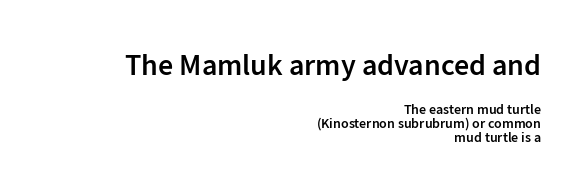
Q: Is the text bold? A: Semi-bold.
Q: Is the text italic (slanted)? A: No, it is upright.
Q: Is the typeface a serif or a sans-serif typeface? A: Sans-serif.
Q: Is the text underlined? A: No.
Q: How is the paragraph aligned? A: Right-aligned.
Q: Is the spacing between letters normal or unusually wide? A: Normal.
Q: Is the spacing between lines tight, normal or loose? A: Tight.
Q: Which block of text is set in a larger size, the first (top) or the second (bottom)? A: The first (top) one.
Q: Width (condensed, normal, or wide)? A: Normal.
Q: Stroke contrast? A: Low.
Q: x-height? A: Medium.
Q: Monospaced? A: No.
